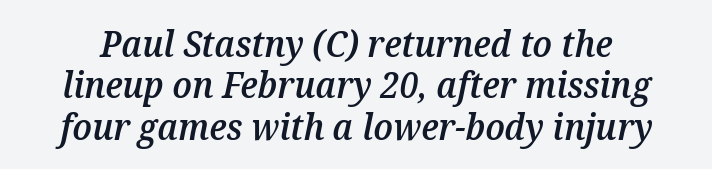
The image shows 36 px semibold type, italic (leaning right); set tight line spacing (1.15x), normal letter spacing, not underlined; medium stroke contrast and a medium x-height.
